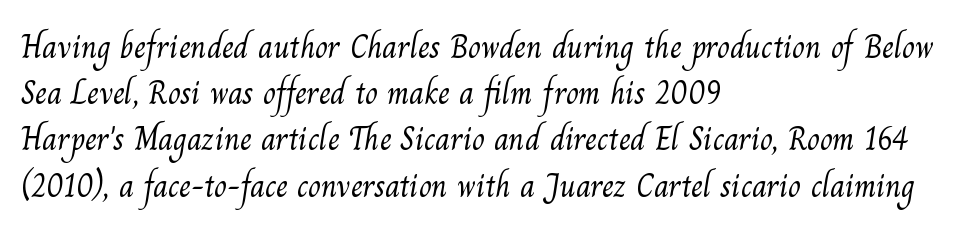
Q: Is the text bold? A: No.
Q: Is the typeface a serif or a sans-serif typeface? A: Serif.
Q: Is the text underlined? A: No.
Q: How is the paragraph aligned? A: Left-aligned.
Q: Is the spacing between letters normal or unusually wide? A: Normal.
Q: Is the spacing between lines tight, normal or loose? A: Normal.
Q: Width (condensed, normal, or wide)? A: Normal.
Q: Stroke contrast? A: Medium.
Q: x-height? A: Small.
Q: Monospaced? A: No.
